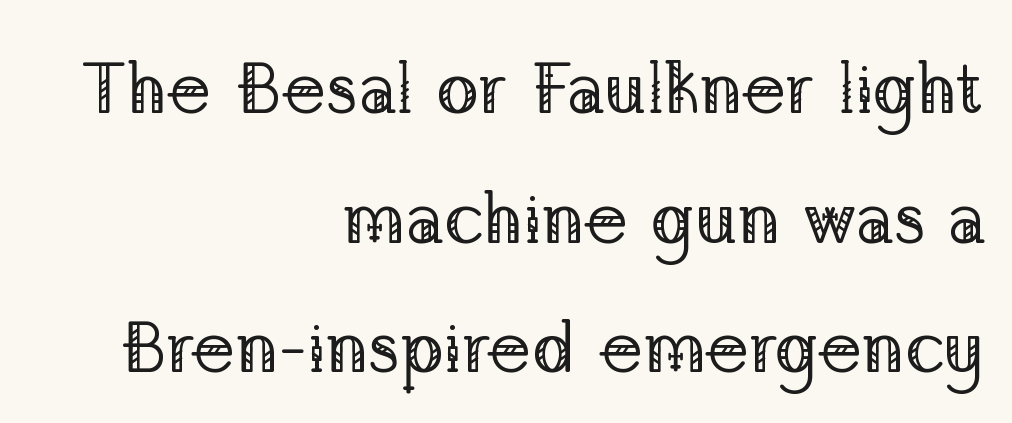
The image shows 72 px regular-weight serif type, upright; set right-aligned, line spacing 1.8x, normal letter spacing, not underlined; low stroke contrast and a medium x-height.
